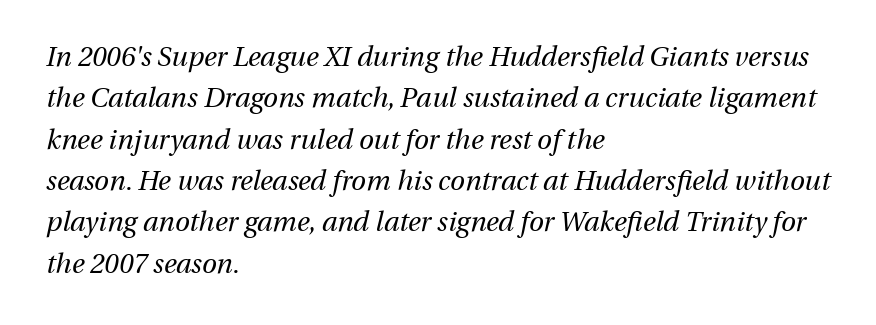
Q: Is the text bold? A: No.
Q: Is the text italic (slanted)? A: Yes, it leans right by about 13 degrees.
Q: Is the text underlined? A: No.
Q: How is the paragraph aligned? A: Left-aligned.
Q: Is the spacing between letters normal or unusually wide? A: Normal.
Q: Is the spacing between lines tight, normal or loose? A: Normal.
